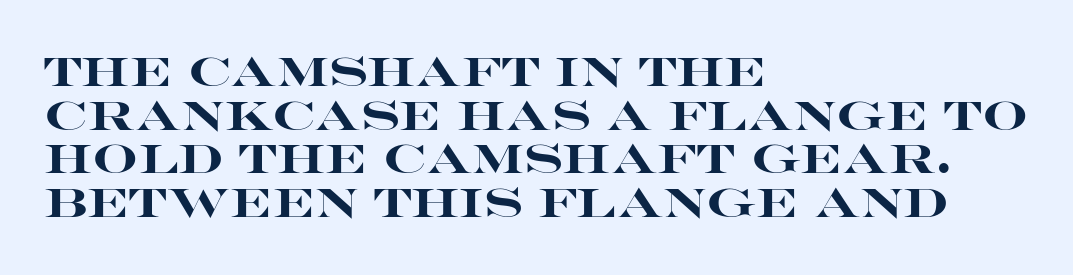
{"italic": "no", "bold": "yes", "weight": "heavy", "width": "wide", "stroke_contrast": "high", "x_height": "large", "monospaced": "no", "underline": "no", "align": "left", "line_spacing": "tight", "line_spacing_ratio": 1.09, "letter_spacing": "normal", "letter_spacing_em": 0.0, "glyph_px": 40}
